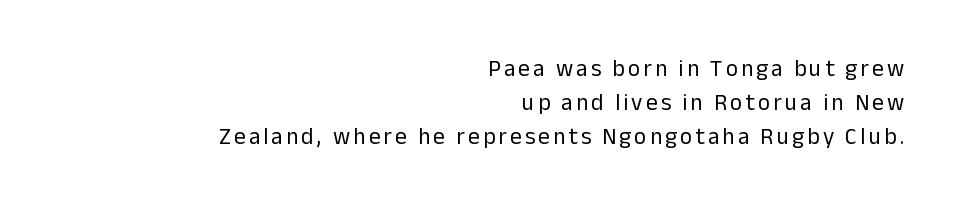
Q: Is the text bold? A: No.
Q: Is the text italic (slanted)? A: No, it is upright.
Q: Is the text underlined? A: No.
Q: How is the paragraph aligned? A: Right-aligned.
Q: Is the spacing between lines tight, normal or loose? A: Normal.
